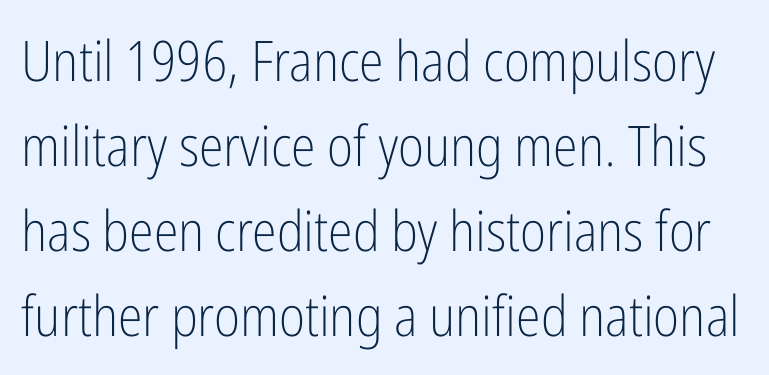
{"serif": "no", "italic": "no", "bold": "no", "weight": "light", "width": "condensed", "stroke_contrast": "low", "x_height": "medium", "monospaced": "no", "underline": "no", "line_spacing": "normal", "line_spacing_ratio": 1.52, "letter_spacing": "normal", "letter_spacing_em": 0.0, "glyph_px": 56}
